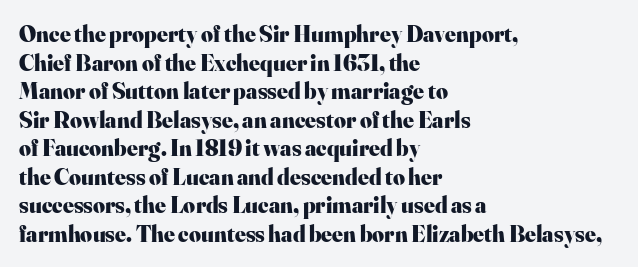
The image shows 23 px bold type, upright; set left-aligned, line spacing 1.24x, normal letter spacing, not underlined.
